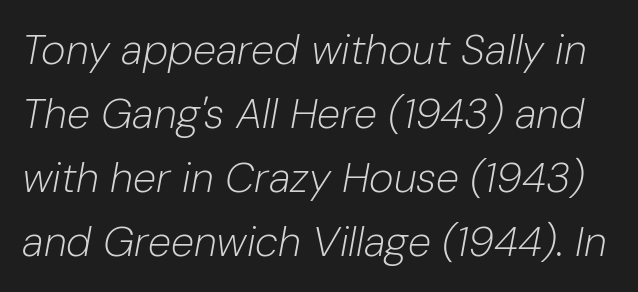
Q: Is the text bold? A: No.
Q: Is the text italic (slanted)? A: Yes, it leans right by about 10 degrees.
Q: Is the text underlined? A: No.
Q: Is the spacing between letters normal or unusually wide? A: Normal.
Q: Is the spacing between lines tight, normal or loose? A: Normal.
Q: Width (condensed, normal, or wide)? A: Normal.
Q: Stroke contrast? A: Low.
Q: x-height? A: Medium.
Q: Monospaced? A: No.
